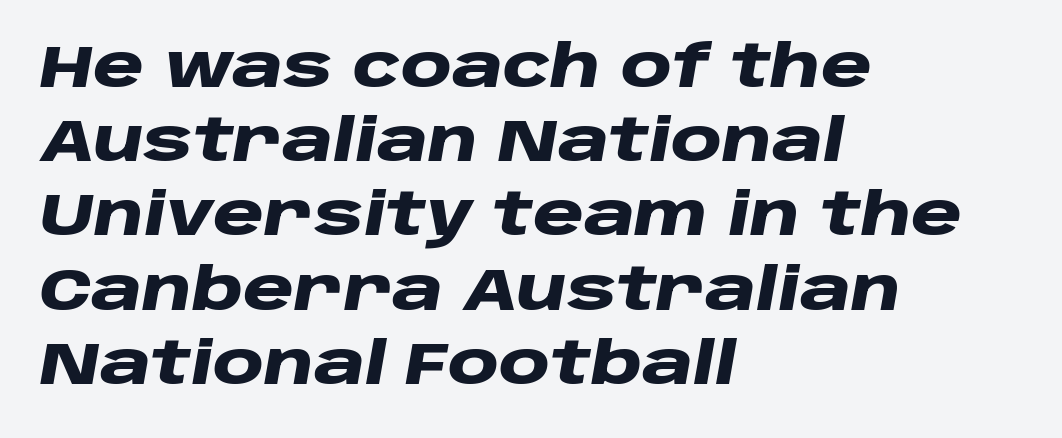
Q: Is the text bold? A: Yes.
Q: Is the text italic (slanted)? A: Yes, it leans right by about 10 degrees.
Q: Is the text underlined? A: No.
Q: How is the paragraph aligned? A: Left-aligned.
Q: Is the spacing between letters normal or unusually wide? A: Normal.
Q: Is the spacing between lines tight, normal or loose? A: Normal.
Q: Width (condensed, normal, or wide)? A: Wide.
Q: Stroke contrast? A: Low.
Q: x-height? A: Large.
Q: Monospaced? A: No.
